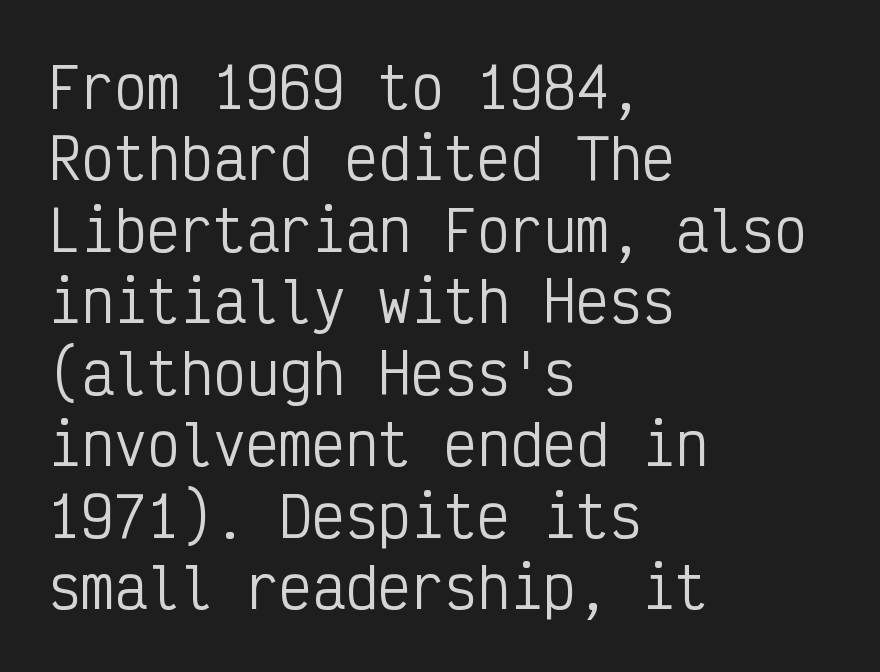
Lines of text with bare space underneath. This rendering uses left alignment, leaving the right contour irregular. Is there much room between lines? A standard amount, neither cramped nor airy. This sample uses plain, unmodified letter spacing. Serifs: no, the terminals of the letterforms are clean.
